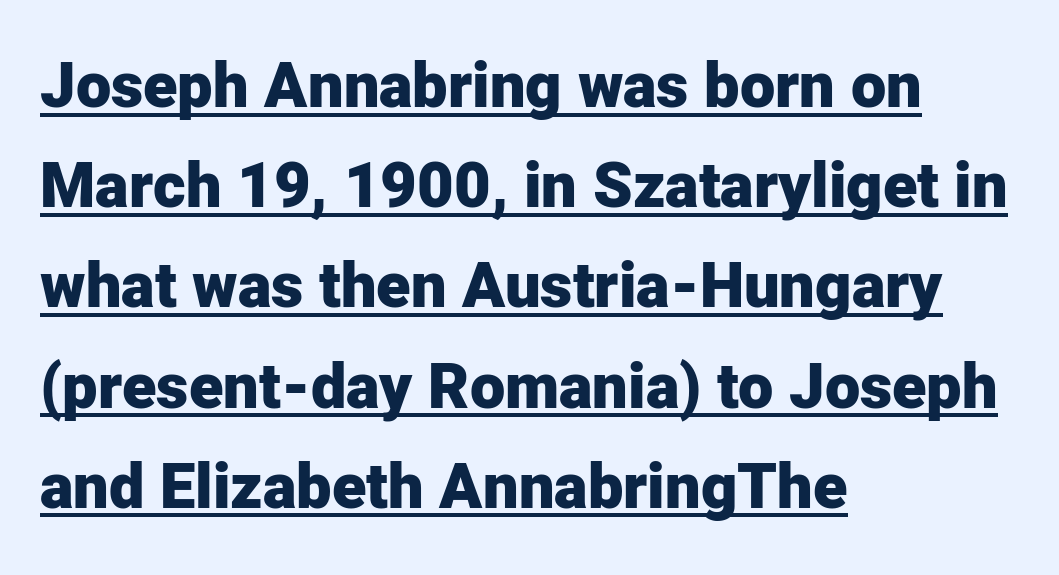
{"serif": "no", "italic": "no", "bold": "yes", "weight": "heavy", "width": "normal", "stroke_contrast": "low", "x_height": "medium", "monospaced": "no", "underline": "yes", "align": "left", "line_spacing": "normal", "line_spacing_ratio": 1.59, "letter_spacing": "normal", "letter_spacing_em": 0.0, "glyph_px": 63}
